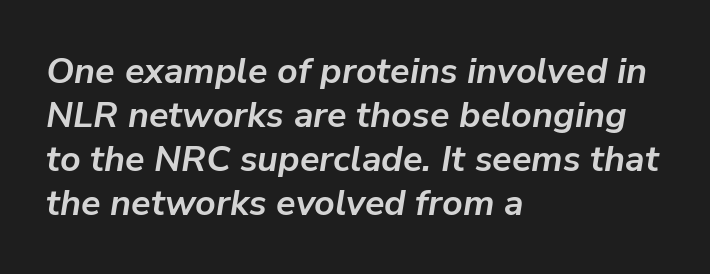
Q: Is the text bold? A: Yes.
Q: Is the text italic (slanted)? A: Yes, it leans right by about 9 degrees.
Q: Is the text underlined? A: No.
Q: How is the paragraph aligned? A: Left-aligned.
Q: Is the spacing between letters normal or unusually wide? A: Normal.
Q: Width (condensed, normal, or wide)? A: Normal.
Q: Stroke contrast? A: Low.
Q: x-height? A: Medium.
Q: Monospaced? A: No.
